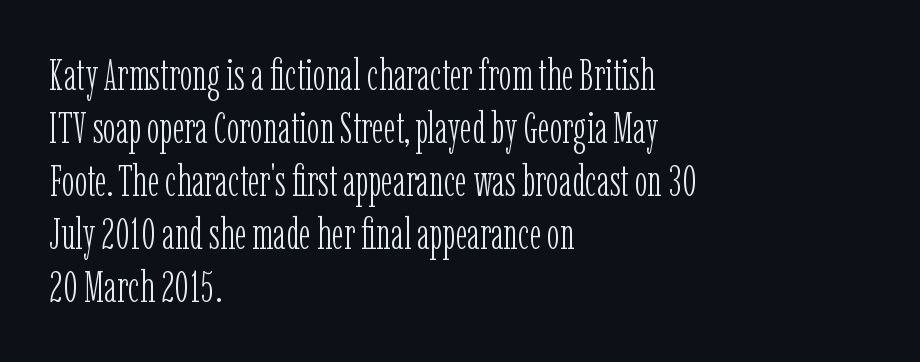
The image shows 43 px light, condensed serif type, upright; set left-aligned, line spacing 1.23x, normal letter spacing, not underlined; low stroke contrast and a medium x-height.
